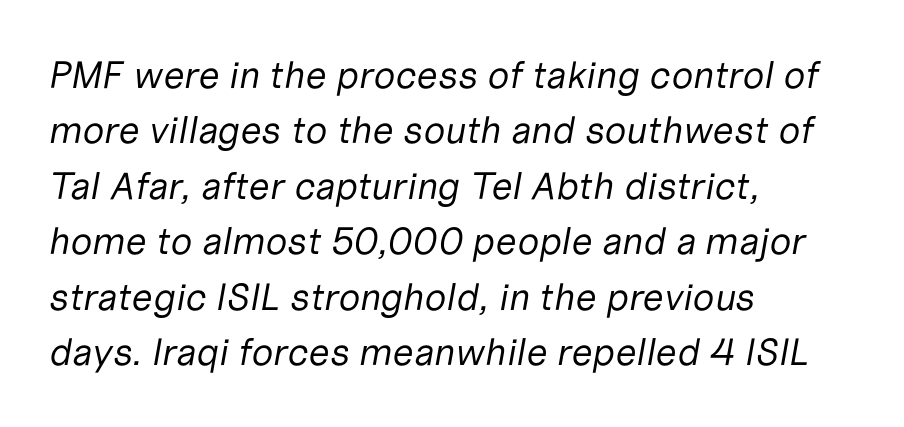
No letter is thick-stroked: the sample isn't bold. These lines sit exactly where default settings would place them. Character widths vary here, with narrow letters taking less room than wide ones. The letters sit at their default tracking, neither squeezed nor spread.
